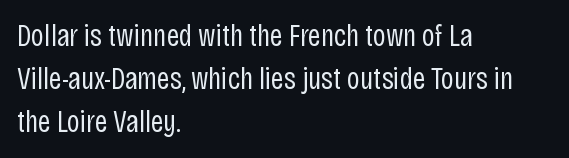
The image shows 31 px regular-weight, condensed sans-serif type, upright; set left-aligned, normal line spacing (1.38x), normal letter spacing, not underlined; low stroke contrast and a large x-height.
